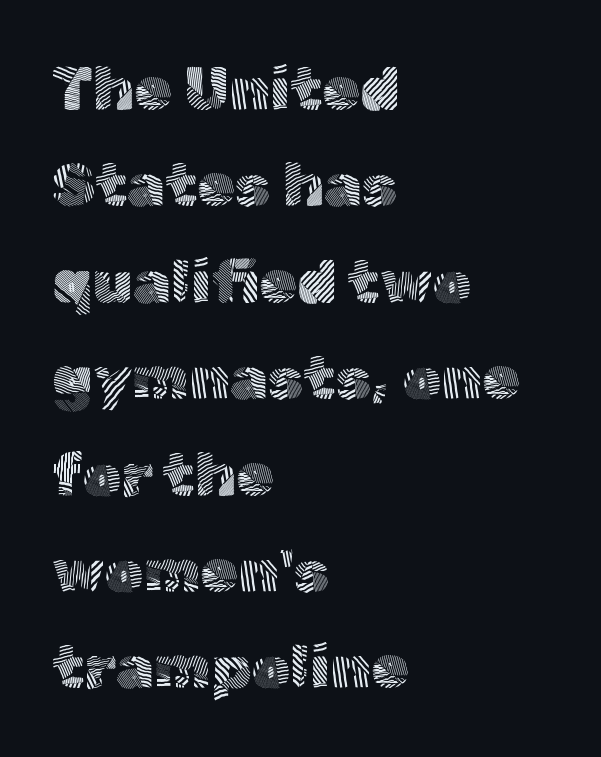
Q: Is the text bold? A: No.
Q: Is the text italic (slanted)? A: No, it is upright.
Q: Is the typeface a serif or a sans-serif typeface? A: Sans-serif.
Q: Is the text underlined? A: No.
Q: How is the paragraph aligned? A: Left-aligned.
Q: Is the spacing between letters normal or unusually wide? A: Normal.
Q: Is the spacing between lines tight, normal or loose? A: Normal.
Q: Width (condensed, normal, or wide)? A: Normal.
Q: x-height? A: Medium.
Q: Monospaced? A: No.
